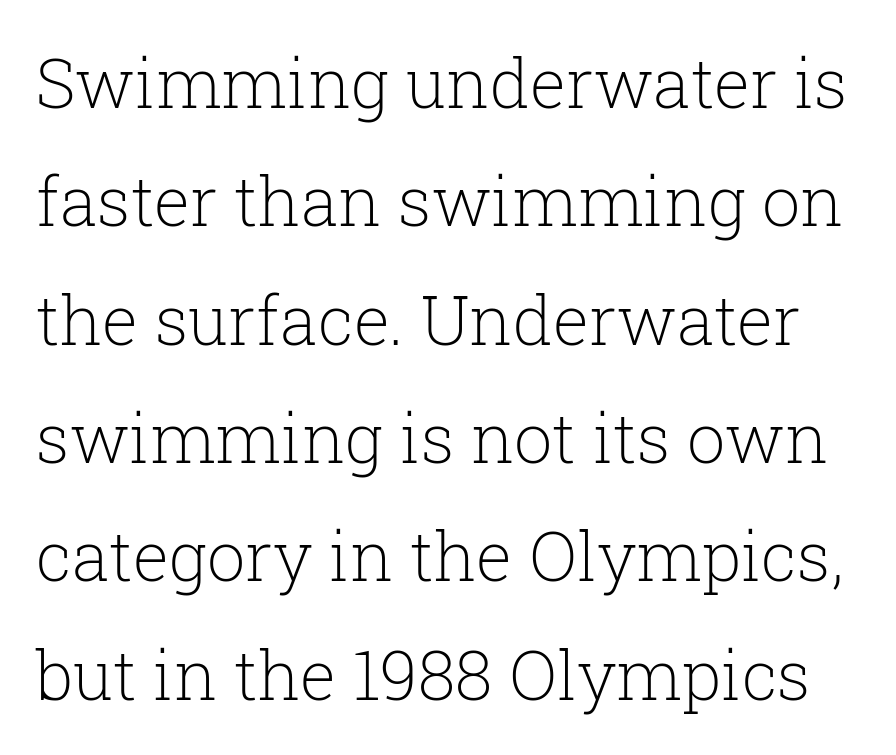
Tracking here is standard; glyphs follow each other at the usual distance. Posture: vertical. Glance below the letters and you will spot only blank space. Think standard paragraph weight, or any step lighter than that. In terms of letterform style, serifs are clearly present.
